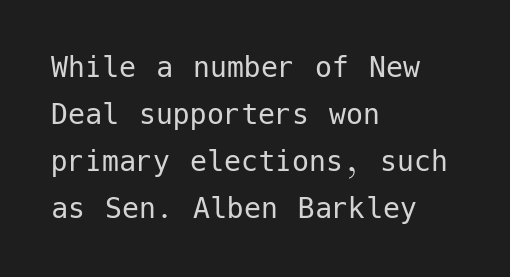
Q: Is the text bold? A: No.
Q: Is the text italic (slanted)? A: No, it is upright.
Q: Is the typeface a serif or a sans-serif typeface? A: Sans-serif.
Q: Is the text underlined? A: No.
Q: How is the paragraph aligned? A: Left-aligned.
Q: Is the spacing between letters normal or unusually wide? A: Normal.
Q: Is the spacing between lines tight, normal or loose? A: Normal.
Q: Width (condensed, normal, or wide)? A: Normal.
Q: Stroke contrast? A: Low.
Q: x-height? A: Medium.
